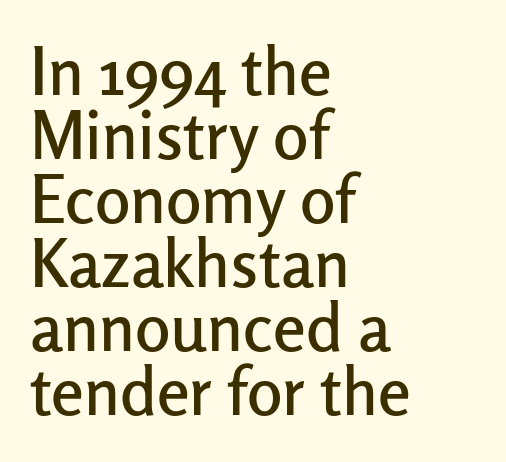
Q: Is the text italic (slanted)? A: No, it is upright.
Q: Is the typeface a serif or a sans-serif typeface? A: Sans-serif.
Q: Is the text underlined? A: No.
Q: How is the paragraph aligned? A: Left-aligned.
Q: Is the spacing between letters normal or unusually wide? A: Normal.
Q: Is the spacing between lines tight, normal or loose? A: Tight.
Q: Width (condensed, normal, or wide)? A: Normal.
Q: Stroke contrast? A: Low.
Q: x-height? A: Medium.
Q: Monospaced? A: No.
